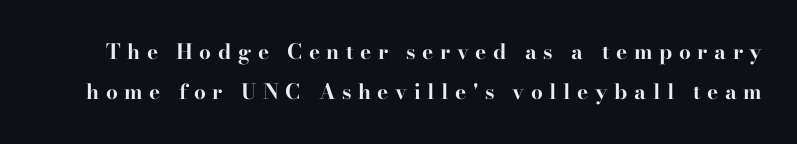
Check under the words: just untouched page. It's the straight-up-and-down kind of type. Chunky letters — that's bold for sure. These lines stand farther apart than default settings would place them.
